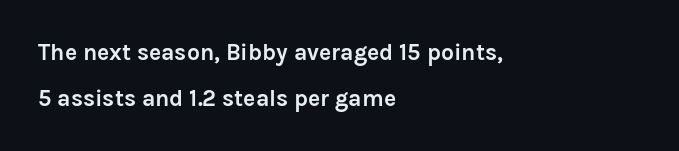
Q: Is the text bold? A: Yes.
Q: Is the text italic (slanted)? A: No, it is upright.
Q: Is the text underlined? A: No.
Q: How is the paragraph aligned? A: Left-aligned.
Q: Is the spacing between letters normal or unusually wide? A: Normal.
Q: Is the spacing between lines tight, normal or loose? A: Loose.
